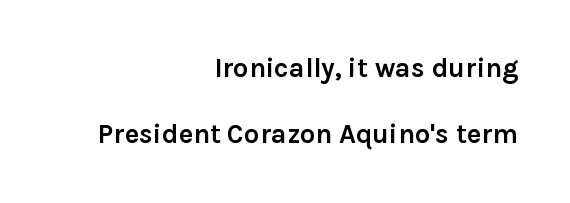
A typesetter would mark this as roman, not italic. Quick note: interline space is abundant. Anything drawn beneath the words? Only blank space. The characters look thick and weighty, a clear bold. In terms of letterspacing, this is plain default setting. Compared with a flush-left layout, this one pins lines to the opposite, right side.
